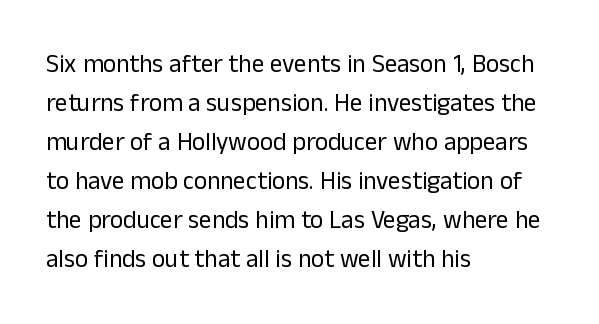
Q: Is the text bold? A: No.
Q: Is the text italic (slanted)? A: No, it is upright.
Q: Is the text underlined? A: No.
Q: How is the paragraph aligned? A: Left-aligned.
Q: Is the spacing between letters normal or unusually wide? A: Normal.
Q: Is the spacing between lines tight, normal or loose? A: Normal.
